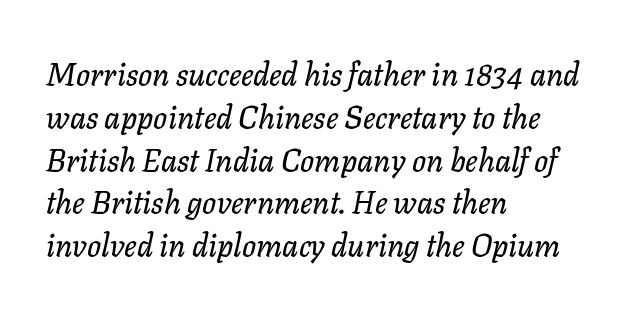
{"italic": "yes", "lean": "right", "slant_degrees": 11, "width": "normal", "stroke_contrast": "low", "x_height": "medium", "monospaced": "no", "underline": "no", "align": "left", "line_spacing": "normal", "line_spacing_ratio": 1.38, "letter_spacing": "normal", "letter_spacing_em": 0.0, "glyph_px": 31}
